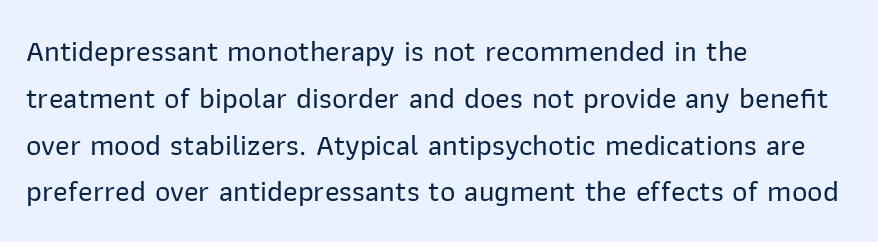
The image shows 30 px sans-serif type, upright; set left-aligned, normal line spacing (1.56x), normal letter spacing, not underlined; low stroke contrast and a medium x-height.
